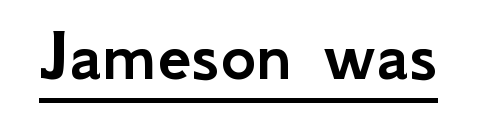
The image shows 76 px sans-serif type, upright; set normal letter spacing, underlined; low stroke contrast and a small x-height.
